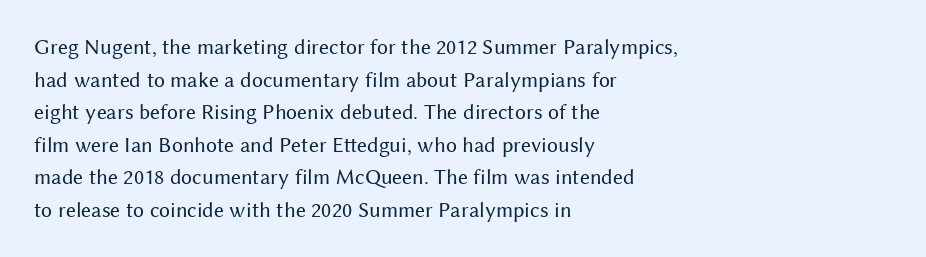
{"italic": "no", "bold": "no", "underline": "no", "align": "left", "line_spacing": "normal", "line_spacing_ratio": 1.48, "letter_spacing": "normal", "letter_spacing_em": 0.0, "glyph_px": 22}
